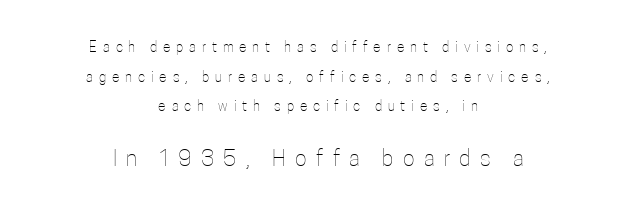
Nobody drew a line under any word here. How are the letters spaced? Widely, with obvious added tracking. Two sizes are in play, and the larger belongs to the second block. Caption: face not bold, strokes unweighted. Does the leading feel generous? Absolutely, it's lavish.
